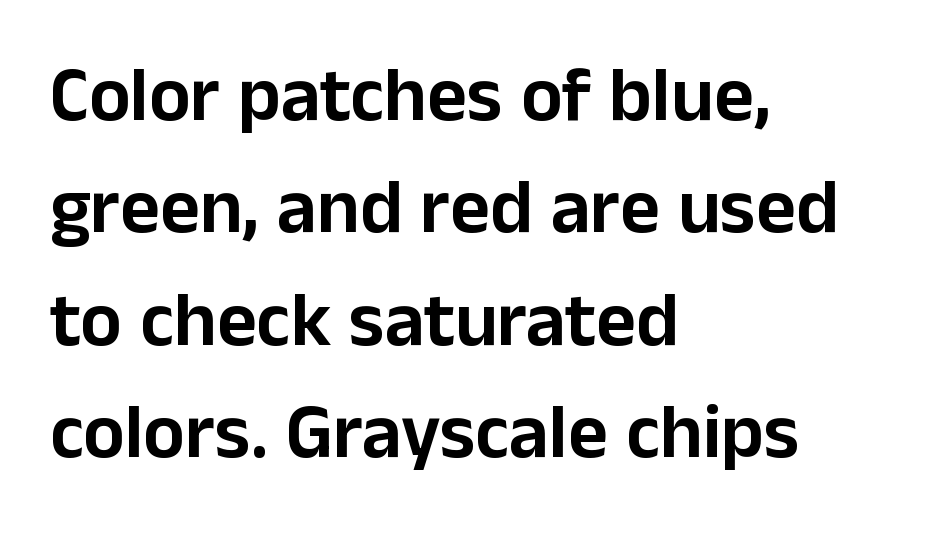
These lines are rendered in a variable-pitch font. The axis of the letterforms is exactly vertical. Rows of type keep a routine distance in the vertical direction. The words here are not underlined. This sample is left-justified, so line endings fall wherever the words run out.
